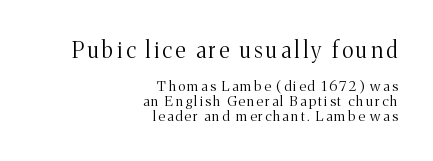
Words float on clear page, feet unadorned. In CSS terms this would be text-align: right. The leading is snug, giving the passage a crowded texture. Posture: straight, roman, zero tilt. The weight would be labelled regular, book, light, or lighter still. Two sizes are in play, and the larger belongs to the first block.
